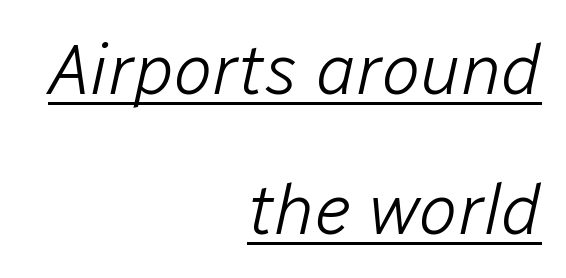
You can tell it's italic because the verticals aren't actually vertical. Caption: multi-line text, flush right, ragged left. Stems here are at most as thick as an everyday book face. The gaps between neighbouring characters are ordinary and unremarkable. Widely set lines give the paragraph a tall, airy silhouette. Is this a fixed-width face? No — the glyphs have proportional, varying widths.
